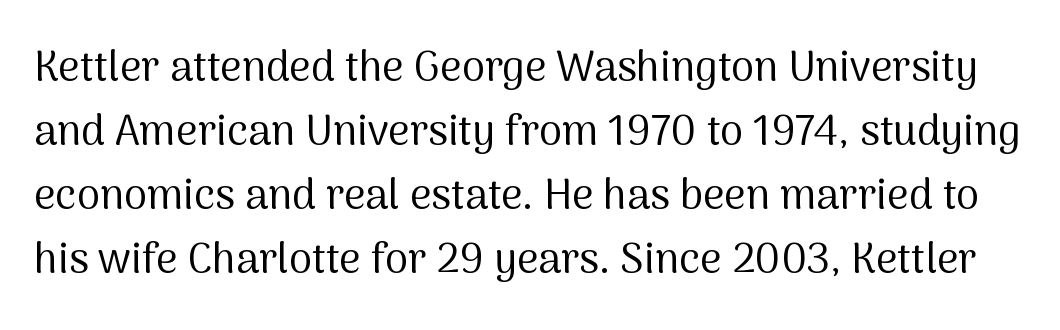
Q: Is the text bold? A: No.
Q: Is the text italic (slanted)? A: No, it is upright.
Q: Is the typeface a serif or a sans-serif typeface? A: Sans-serif.
Q: Is the text underlined? A: No.
Q: Is the spacing between letters normal or unusually wide? A: Normal.
Q: Is the spacing between lines tight, normal or loose? A: Normal.
Q: Width (condensed, normal, or wide)? A: Normal.
Q: Stroke contrast? A: Medium.
Q: x-height? A: Medium.
Q: Monospaced? A: No.
